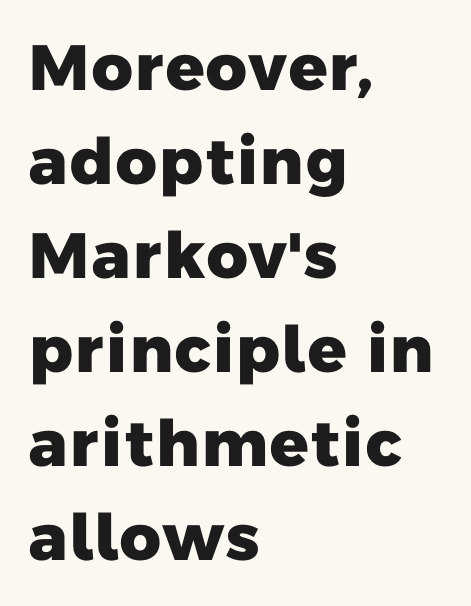
Emphasis by weight is at full strength: bold. There is no visible air inserted between adjacent glyphs. Serifs: no, the terminals of the letterforms are clean. Varying glyph widths throughout — classic text-font behaviour. Leading: standard.
